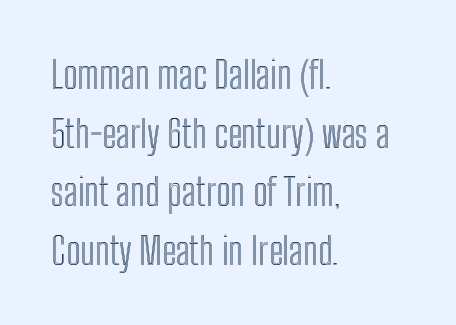
The image shows 38 px condensed type, upright; set left-aligned, normal line spacing (1.54x), normal letter spacing, not underlined; a medium x-height.
